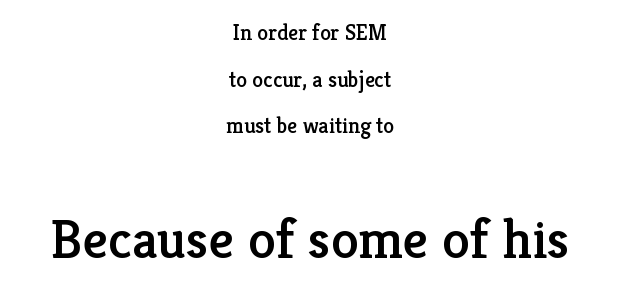
{"serif": "yes", "italic": "no", "width": "normal", "stroke_contrast": "low", "x_height": "medium", "monospaced": "no", "underline": "no", "align": "center", "line_spacing": "loose", "line_spacing_ratio": 2.12, "letter_spacing": "normal", "letter_spacing_em": 0.0, "larger_block": "second", "size_ratio": 2.55, "glyph_px": 56}
